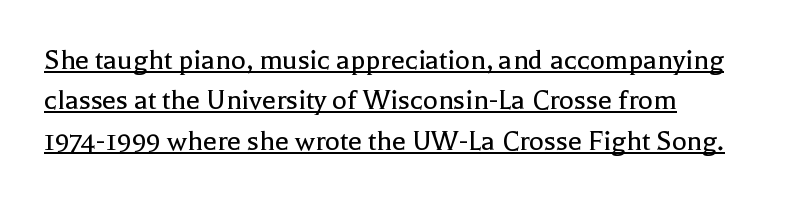
Q: Is the text bold? A: No.
Q: Is the text italic (slanted)? A: No, it is upright.
Q: Is the typeface a serif or a sans-serif typeface? A: Serif.
Q: Is the text underlined? A: Yes.
Q: How is the paragraph aligned? A: Left-aligned.
Q: Is the spacing between letters normal or unusually wide? A: Normal.
Q: Is the spacing between lines tight, normal or loose? A: Normal.
Q: Width (condensed, normal, or wide)? A: Normal.
Q: x-height? A: Medium.
Q: Monospaced? A: No.
